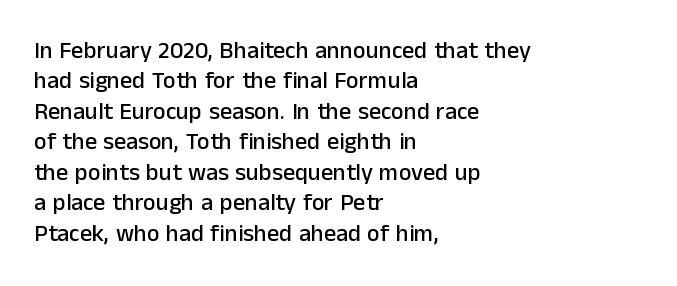
Unmarked baselines from the first word to the last. Short and long lines alike share a common starting point at left. The horizontal fit of the characters is conventional and even. Leading matches the norm, producing a regular column. In terms of posture, this sample is upright.
